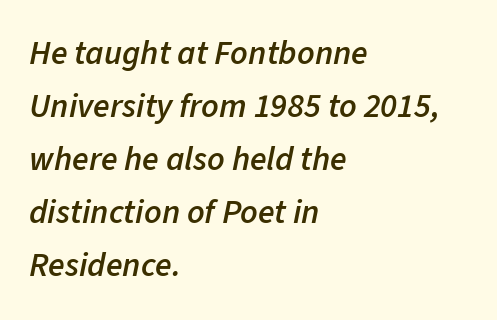
{"italic": "yes", "lean": "right", "slant_degrees": 11, "bold": "semi", "weight": "semibold", "width": "normal", "stroke_contrast": "low", "x_height": "medium", "monospaced": "no", "underline": "no", "align": "left", "line_spacing": "normal", "line_spacing_ratio": 1.56, "letter_spacing": "normal", "letter_spacing_em": 0.0, "glyph_px": 34}
